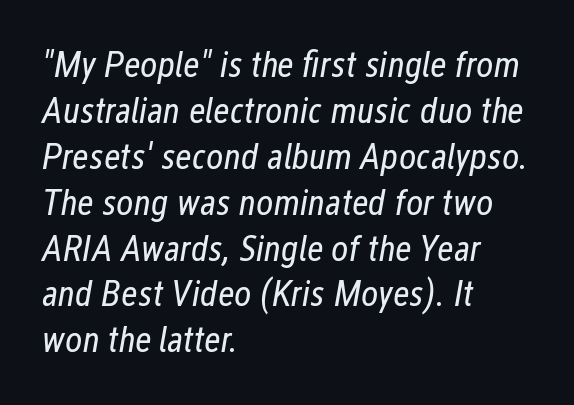
{"italic": "yes", "lean": "right", "slant_degrees": 12, "bold": "no", "weight": "regular", "width": "condensed", "stroke_contrast": "low", "x_height": "medium", "monospaced": "no", "underline": "no", "align": "left", "line_spacing_ratio": 1.24, "letter_spacing": "normal", "letter_spacing_em": 0.0, "glyph_px": 37}
